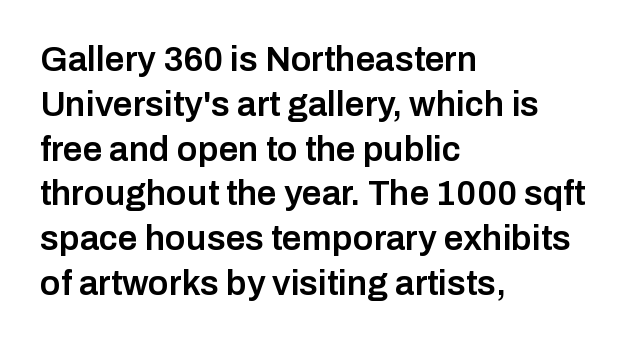
Spacing verdict: proportional, widths tailored to each character. What's the leading like? Ordinary, nothing unusual. The passage shown has conventional tracking throughout. Set as a demibold, roughly 600 on the weight scale. Plain, unruled lines of type. Designer's note — italics off, roman on.
